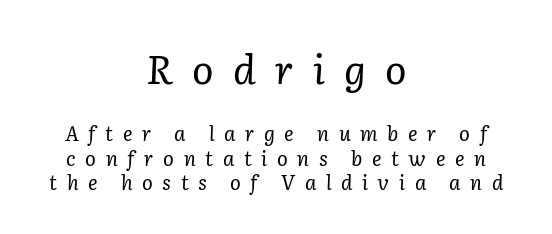
There is plenty of visible air inserted between adjacent glyphs. Varying glyph widths throughout — classic text-font behaviour. The face used here appears at its bigger size in the upper chunk. There's an unmistakable incline to the writing here.
